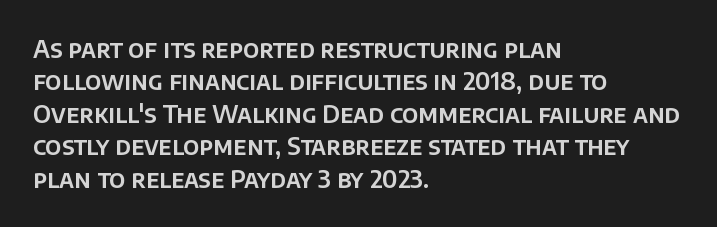
Q: Is the text italic (slanted)? A: No, it is upright.
Q: Is the text underlined? A: No.
Q: How is the paragraph aligned? A: Left-aligned.
Q: Is the spacing between letters normal or unusually wide? A: Normal.
Q: Is the spacing between lines tight, normal or loose? A: Normal.
